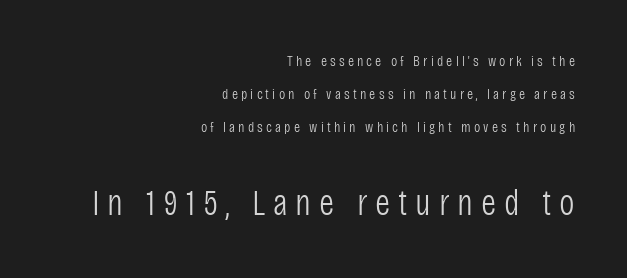
{"serif": "no", "italic": "no", "bold": "no", "weight": "light", "width": "condensed", "stroke_contrast": "low", "x_height": "large", "monospaced": "no", "underline": "no", "align": "right", "line_spacing": "loose", "line_spacing_ratio": 2.19, "letter_spacing": "wide", "letter_spacing_em": 0.21, "larger_block": "second", "size_ratio": 2.47, "glyph_px": 37}
